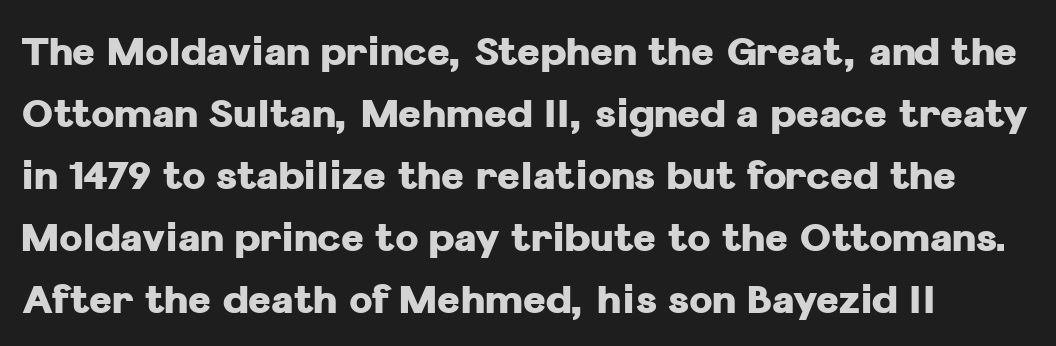
Its strokes are broad and dark, the hallmark of bold type. These lines sit exactly where default settings would place them. The rendering uses natural spacing where letterforms have individual widths. Underline: absent.
